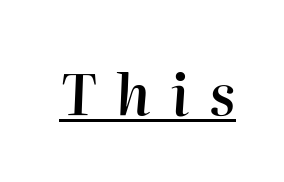
Designer's note — italics engaged. Typesetter's note: demi weight, one step under bold. Emphasis is given by a line drawn under the lettering. You could not count columns in this text — the font is proportionally spaced. Loose tracking; the words dissolve into strings of separated letters.
